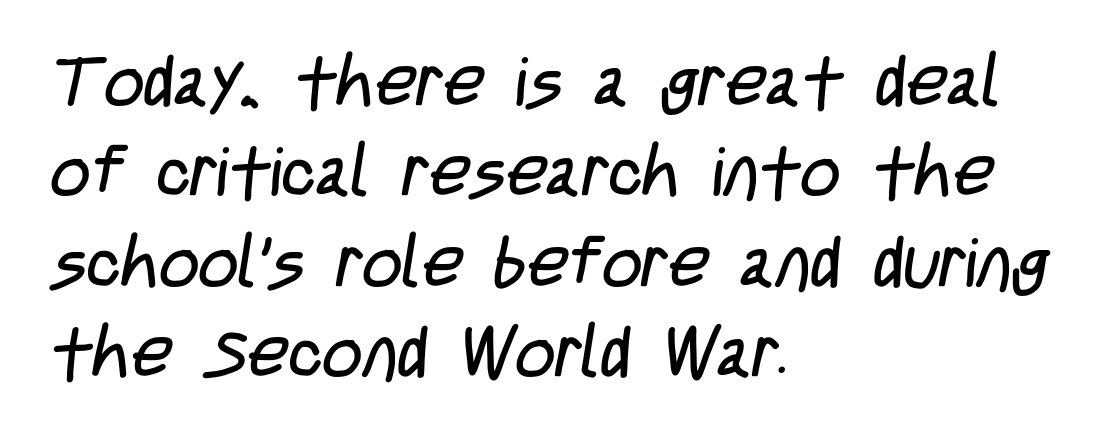
Q: Is the text bold? A: No.
Q: Is the typeface a serif or a sans-serif typeface? A: Sans-serif.
Q: Is the text underlined? A: No.
Q: How is the paragraph aligned? A: Left-aligned.
Q: Is the spacing between letters normal or unusually wide? A: Normal.
Q: Is the spacing between lines tight, normal or loose? A: Normal.
Q: Width (condensed, normal, or wide)? A: Condensed.
Q: Stroke contrast? A: Low.
Q: x-height? A: Large.
Q: Monospaced? A: No.
